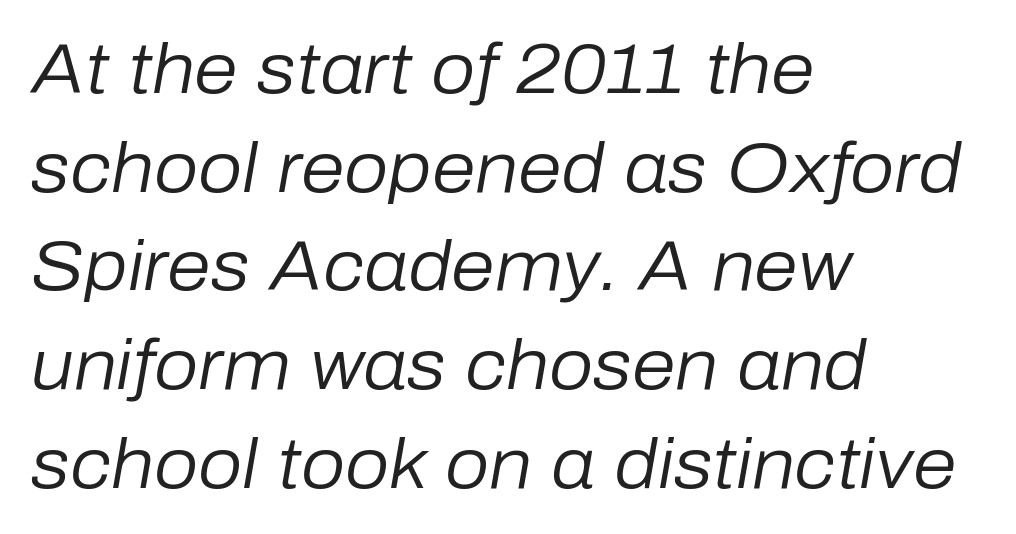
A typesetter would call this leading conventional body-copy spacing. Observe the lean: these are italic letterforms. Spacing between characters is what you'd get straight out of the box. These lines are rendered in a variable-pitch font. These glyphs show unthickened strokes, regular width or finer.
